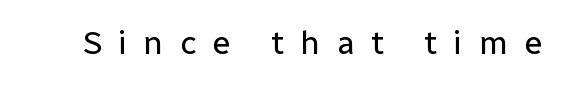
There is plenty of visible air inserted between adjacent glyphs. Spacing verdict: proportional, widths tailored to each character. Check where the strokes stop: nothing finishes them off — pure sans. Unbolded letterforms with no extra heft. This sample uses an upright cut, with every glyph sitting square on the baseline.
